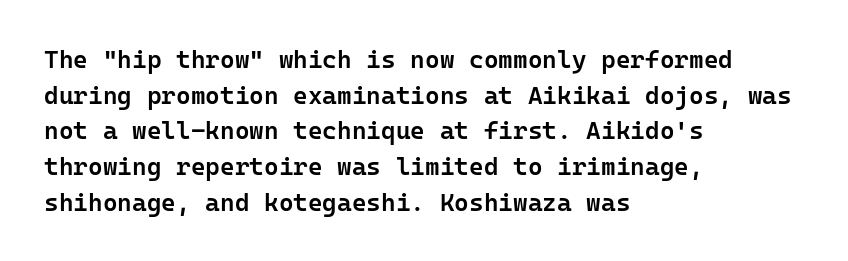
{"italic": "no", "bold": "semi", "underline": "no", "align": "left", "line_spacing": "normal", "line_spacing_ratio": 1.43, "letter_spacing": "normal", "letter_spacing_em": 0.0, "glyph_px": 25}
